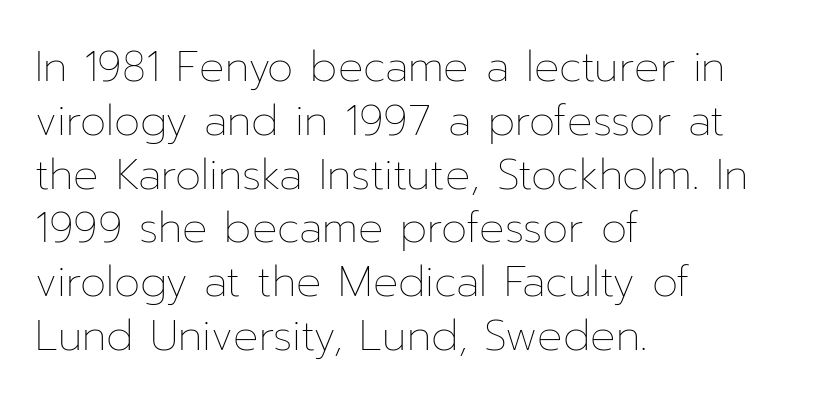
Q: Is the text bold? A: No.
Q: Is the text italic (slanted)? A: No, it is upright.
Q: Is the text underlined? A: No.
Q: How is the paragraph aligned? A: Left-aligned.
Q: Is the spacing between letters normal or unusually wide? A: Normal.
Q: Is the spacing between lines tight, normal or loose? A: Normal.
Q: Width (condensed, normal, or wide)? A: Normal.
Q: Stroke contrast? A: Low.
Q: x-height? A: Medium.
Q: Monospaced? A: No.
